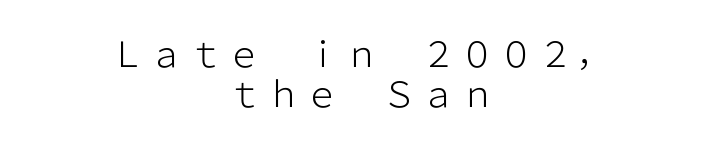
{"serif": "no", "italic": "no", "bold": "no", "weight": "light", "width": "normal", "stroke_contrast": "low", "x_height": "medium", "monospaced": "no", "underline": "no", "align": "center", "line_spacing": "tight", "line_spacing_ratio": 1.14, "glyph_px": 35}
